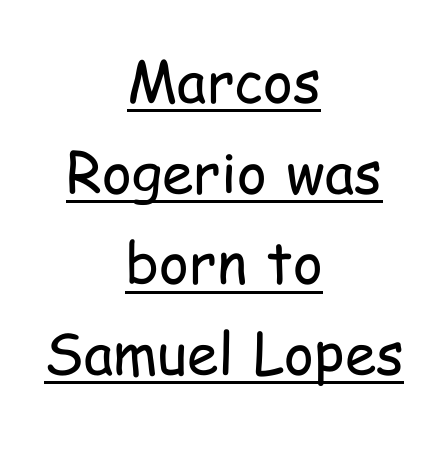
The image shows 57 px regular-weight, condensed sans-serif type, upright; set centered, normal line spacing (1.59x), normal letter spacing, underlined; low stroke contrast and a medium x-height.
